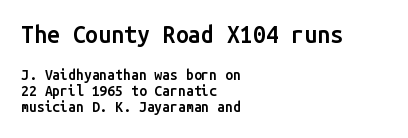
These lines are set flush left with a ragged right edge. How are the letters spaced? Ordinarily, with no added tracking. Cramped leading. Scale decreases going downward across the two blocks. Each row of text sits above clean, open space. Firm but not heavy-handed strokes: this text is semibold.
